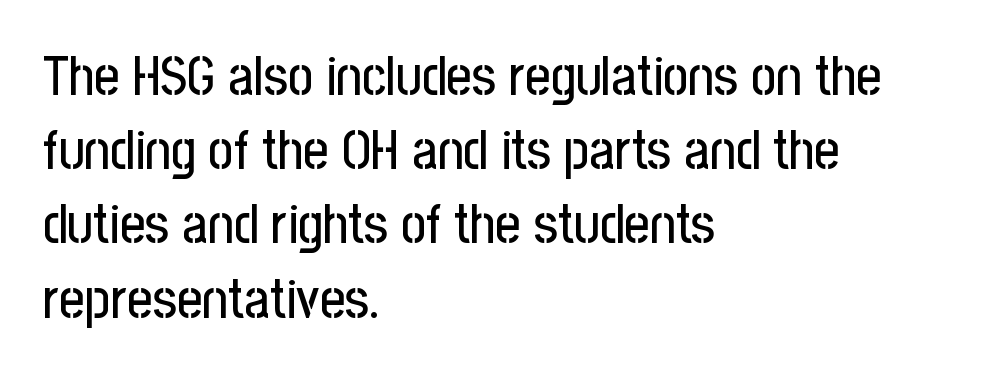
The face used here is a sans, in the tradition of grotesques and geometrics. Regular leading. Students, note that the glyphs here touch the page at normal intervals. In CSS terms this would be text-align: left. Descender tails drop into unmarked territory. A typesetter would call this proportional, since set widths differ per character.
